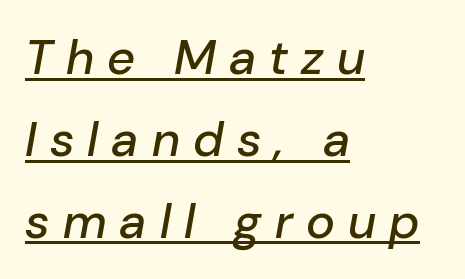
Q: Is the text italic (slanted)? A: Yes, it leans right by about 10 degrees.
Q: Is the text underlined? A: Yes.
Q: How is the paragraph aligned? A: Left-aligned.
Q: Is the spacing between letters normal or unusually wide? A: Unusually wide.
Q: Is the spacing between lines tight, normal or loose? A: Normal.
Q: Width (condensed, normal, or wide)? A: Normal.
Q: Stroke contrast? A: Low.
Q: x-height? A: Medium.
Q: Monospaced? A: No.
